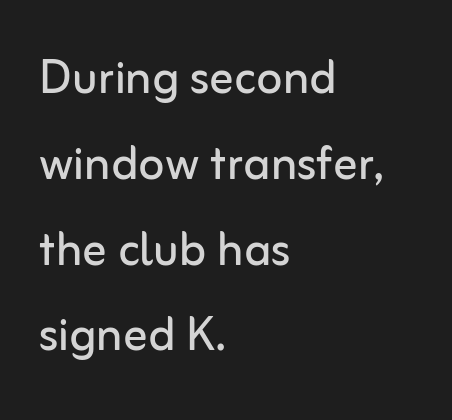
Short note: letters normally spaced. Type without underlining. Serifs: no, the terminals of the letterforms are clean. The font sits on the lighter half of the weight spectrum, regular included. Casual observation: everything's shoved over to the left. Summary of vertical rhythm: regular, with standard interline spacing.
